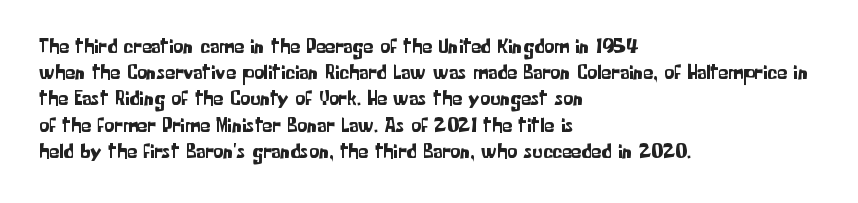
The image shows 20 px text type, upright; set left-aligned, normal line spacing (1.31x), normal letter spacing, not underlined.
